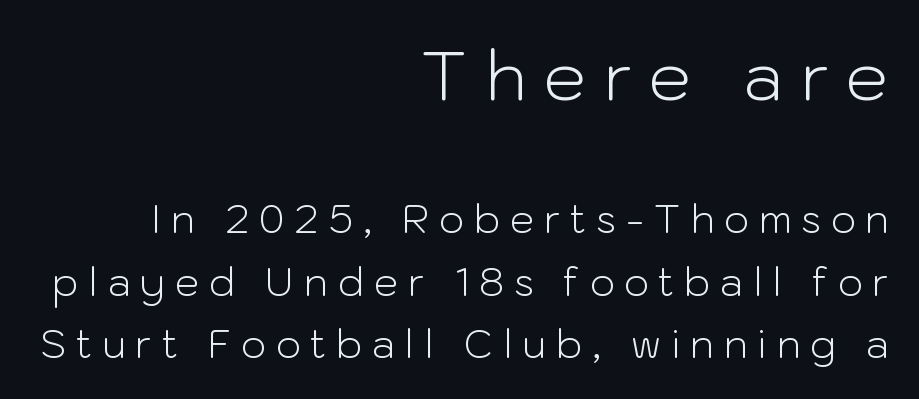
Q: Is the text bold? A: No.
Q: Is the text italic (slanted)? A: No, it is upright.
Q: Is the typeface a serif or a sans-serif typeface? A: Sans-serif.
Q: Is the text underlined? A: No.
Q: How is the paragraph aligned? A: Right-aligned.
Q: Is the spacing between letters normal or unusually wide? A: Unusually wide.
Q: Is the spacing between lines tight, normal or loose? A: Normal.
Q: Which block of text is set in a larger size, the first (top) or the second (bottom)? A: The first (top) one.
Q: Width (condensed, normal, or wide)? A: Normal.
Q: Stroke contrast? A: Low.
Q: x-height? A: Medium.
Q: Monospaced? A: No.
